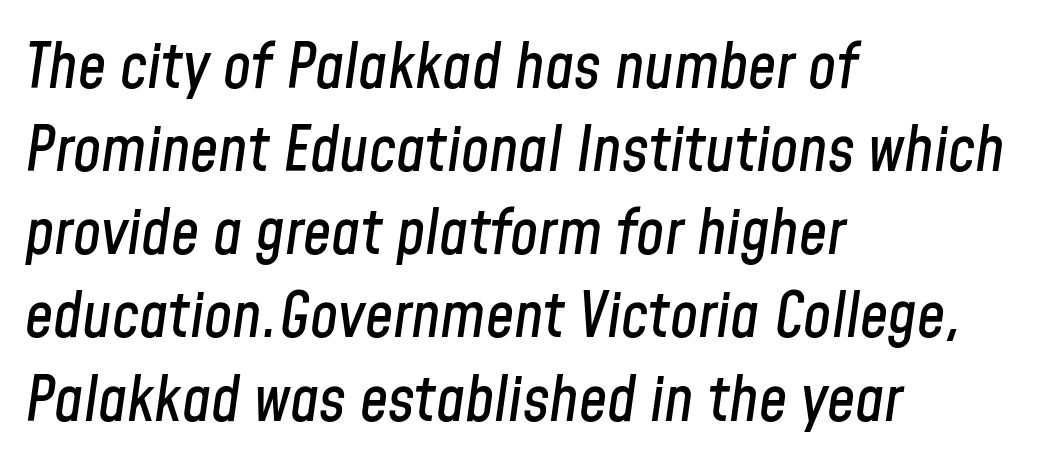
The glyphs are unaccompanied by any horizontal stroke below them. The rendering uses natural spacing where letterforms have individual widths. Characters are canted at an angle relative to the baseline's perpendicular. Leading matches the norm, producing a regular column. This sample uses plain, unmodified letter spacing.
